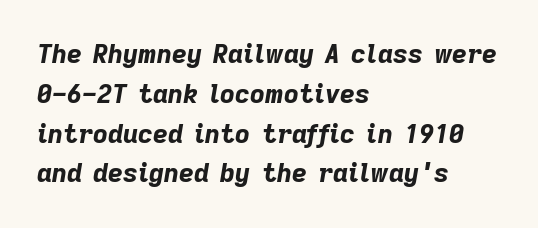
{"italic": "yes", "lean": "right", "slant_degrees": 9, "bold": "yes", "underline": "no", "align": "left", "line_spacing": "normal", "line_spacing_ratio": 1.53, "letter_spacing": "normal", "letter_spacing_em": 0.0, "glyph_px": 26}
